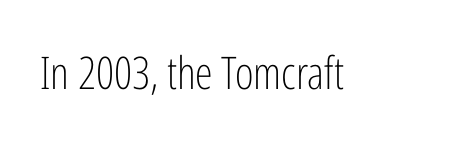
Q: Is the text bold? A: No.
Q: Is the text italic (slanted)? A: No, it is upright.
Q: Is the typeface a serif or a sans-serif typeface? A: Sans-serif.
Q: Is the text underlined? A: No.
Q: Is the spacing between letters normal or unusually wide? A: Normal.
Q: Width (condensed, normal, or wide)? A: Condensed.
Q: Stroke contrast? A: Low.
Q: x-height? A: Medium.
Q: Monospaced? A: No.
